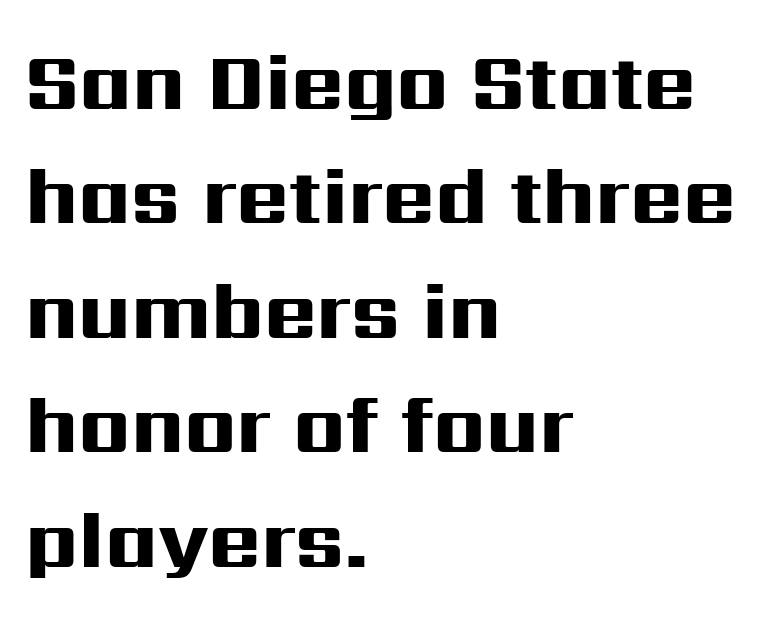
The image shows 80 px heavy, wide sans-serif type, upright; set left-aligned, normal line spacing (1.43x), normal letter spacing, not underlined; high stroke contrast and a medium x-height.
